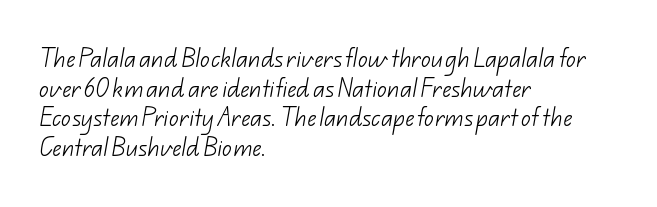
Descenders hang freely into open space. The passage is arranged the way most books set body copy — flush left. Honestly, the letter spacing is just normal — you wouldn't notice it. Notice how descenders clear the ascenders below comfortably — that's standard leading. The typeface has the unassuming heft of standard copy or less.
